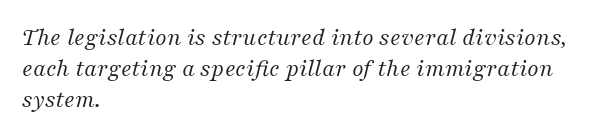
The typeface has the unassuming heft of standard copy or less. In terms of posture, this sample is oblique. Characters follow at the spacing the type designer built in. Just letters on the line, the space beneath them empty. Vertical spacing — default.
